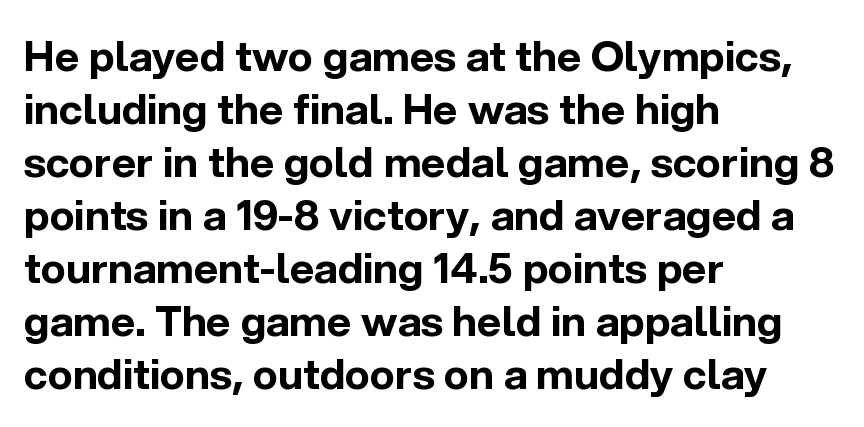
{"serif": "no", "italic": "no", "bold": "yes", "weight": "bold", "width": "normal", "x_height": "medium", "monospaced": "no", "underline": "no", "align": "left", "line_spacing": "normal", "line_spacing_ratio": 1.26, "letter_spacing": "normal", "letter_spacing_em": 0.0, "glyph_px": 42}
